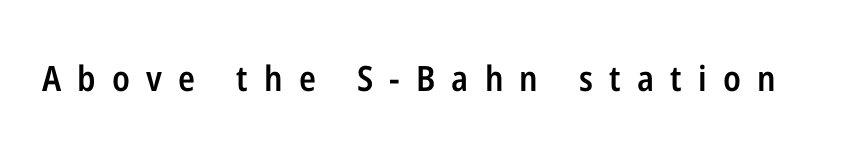
Q: Is the text bold? A: Semi-bold.
Q: Is the text italic (slanted)? A: No, it is upright.
Q: Is the typeface a serif or a sans-serif typeface? A: Sans-serif.
Q: Is the text underlined? A: No.
Q: Is the spacing between letters normal or unusually wide? A: Unusually wide.
Q: Width (condensed, normal, or wide)? A: Condensed.
Q: Stroke contrast? A: Low.
Q: x-height? A: Medium.
Q: Monospaced? A: No.
